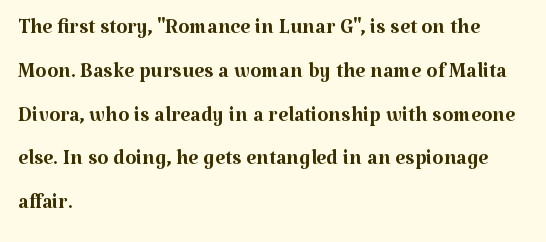
{"serif": "yes", "italic": "no", "bold": "no", "weight": "regular", "width": "normal", "stroke_contrast": "medium", "x_height": "medium", "monospaced": "no", "underline": "no", "align": "left", "line_spacing": "normal", "line_spacing_ratio": 1.51, "letter_spacing": "normal", "letter_spacing_em": 0.0, "glyph_px": 29}
